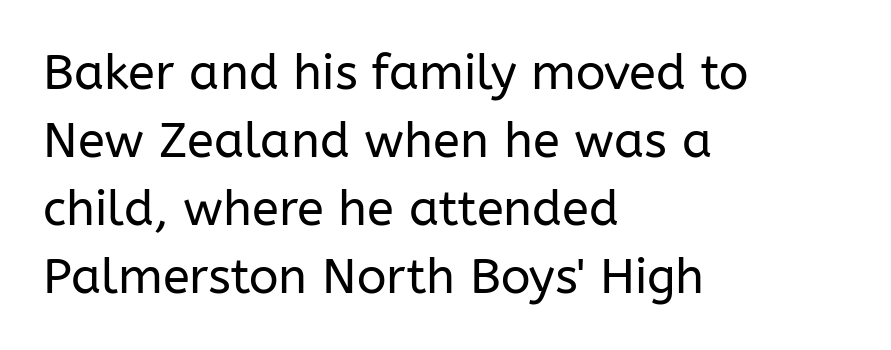
The image shows 49 px regular-weight sans-serif type, upright; set left-aligned, normal line spacing (1.39x), normal letter spacing, not underlined; low stroke contrast and a medium x-height.
